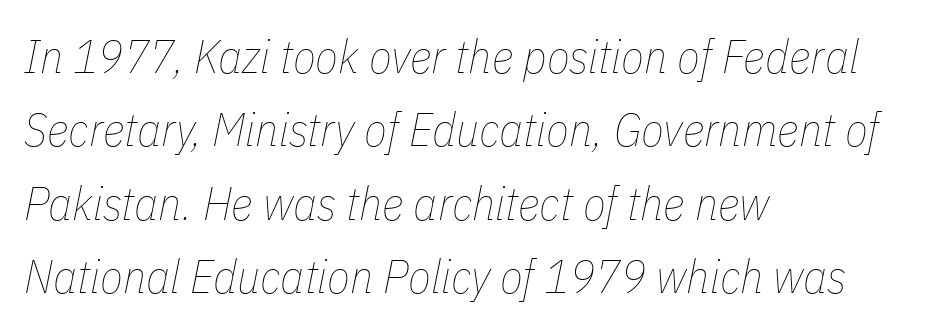
The image shows 47 px thin, condensed type, italic (leaning right); set left-aligned, normal line spacing (1.56x), normal letter spacing, not underlined; low stroke contrast and a medium x-height.
